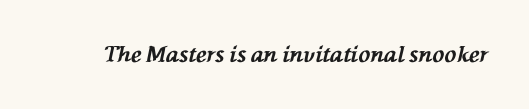
{"italic": "yes", "lean": "left", "slant_degrees": 76, "bold": "yes", "underline": "no", "letter_spacing": "normal", "letter_spacing_em": 0.0, "glyph_px": 22}
